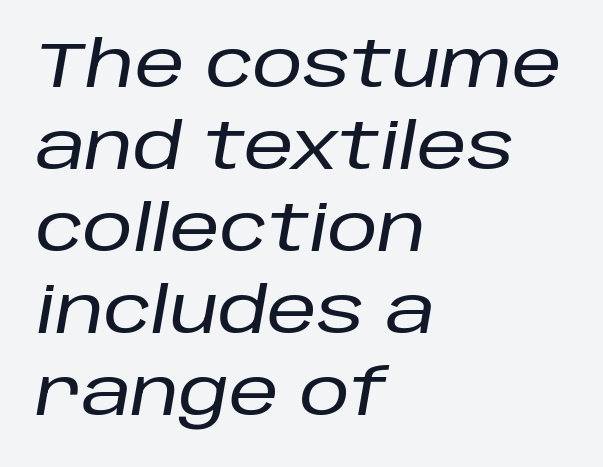
{"italic": "yes", "lean": "right", "slant_degrees": 10, "width": "normal", "stroke_contrast": "low", "x_height": "large", "monospaced": "no", "underline": "no", "align": "left", "line_spacing": "normal", "line_spacing_ratio": 1.3, "letter_spacing": "normal", "letter_spacing_em": 0.0, "glyph_px": 63}
